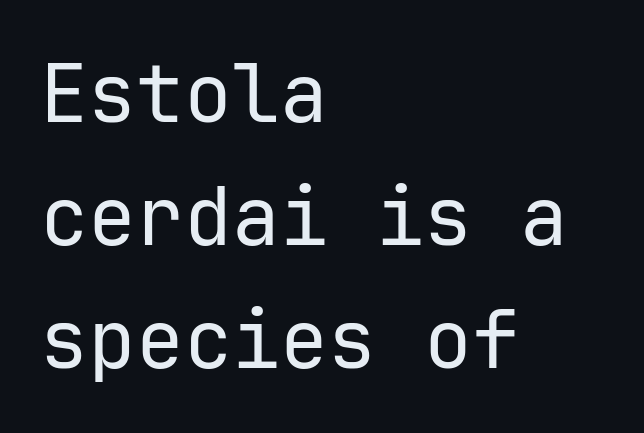
The image shows 80 px regular-weight sans-serif type, upright, monospaced; set left-aligned, normal line spacing (1.54x), normal letter spacing, not underlined; low stroke contrast and a medium x-height.
